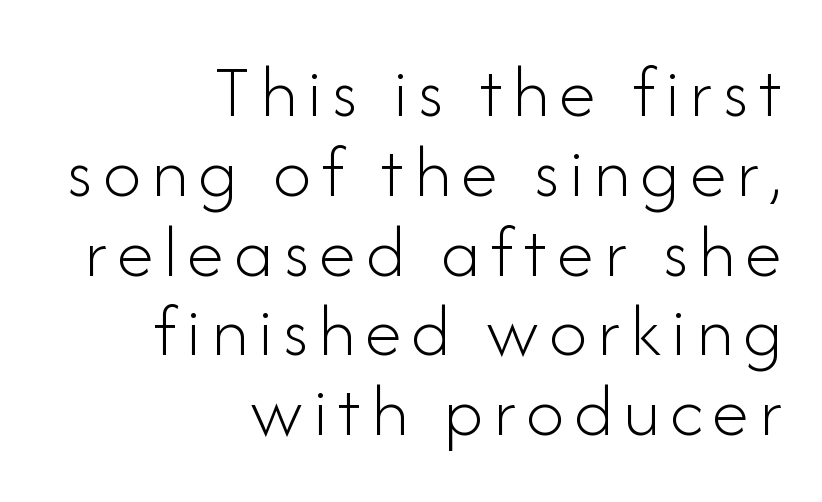
{"serif": "no", "italic": "no", "bold": "no", "weight": "light", "width": "normal", "stroke_contrast": "low", "x_height": "small", "monospaced": "no", "underline": "no", "align": "right", "line_spacing": "tight", "line_spacing_ratio": 1.05, "glyph_px": 76}
